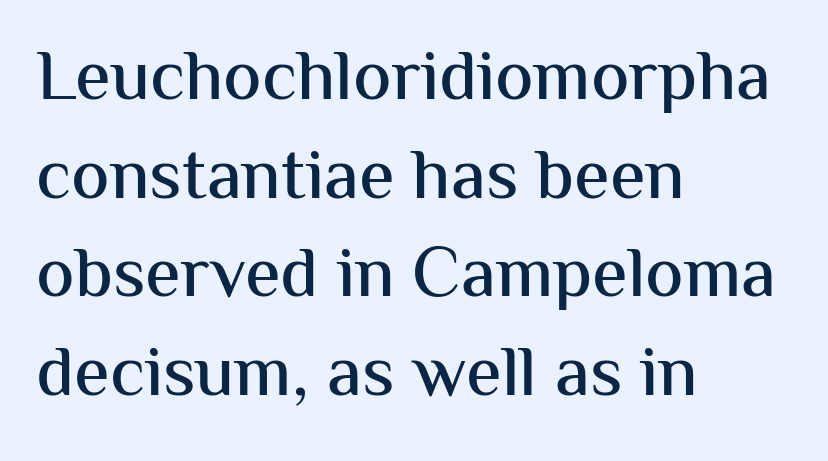
The gaps between neighbouring characters are ordinary and unremarkable. The typography opts for an upright posture over an oblique one. Horizontally, the lines are justified to the leading edge only. The rendering shows plain stroke endings on the letterforms — a sans-serif design.
